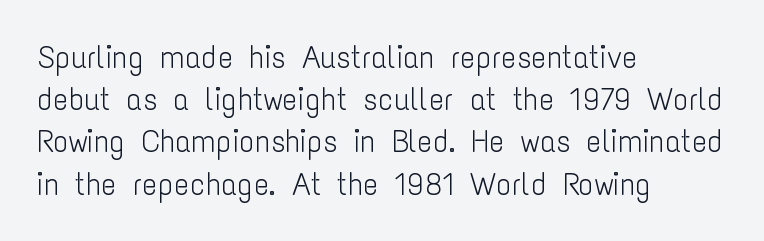
The image shows 32 px light, condensed sans-serif type, upright; set left-aligned, normal line spacing (1.32x), normal letter spacing, not underlined; low stroke contrast and a medium x-height.
